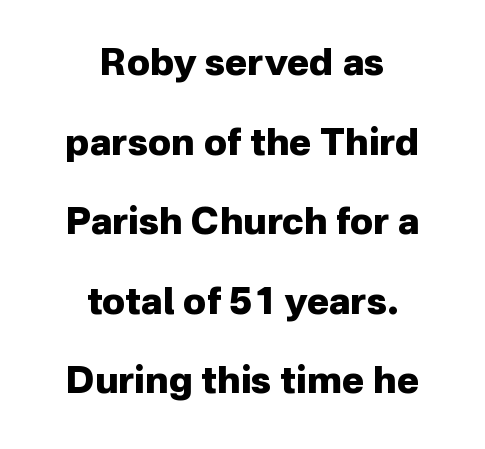
Horizontal bands of white between lines are thick stripes. Look at the bottom of the vertical strokes: they stop flat, with no serifs. Designer's note — italics off, roman on. A clean baseline with only descenders dipping below it. Compared with an ordinary text face, these strokes are far heavier — a full bold. How are the letters spaced? Ordinarily, with no added tracking.
